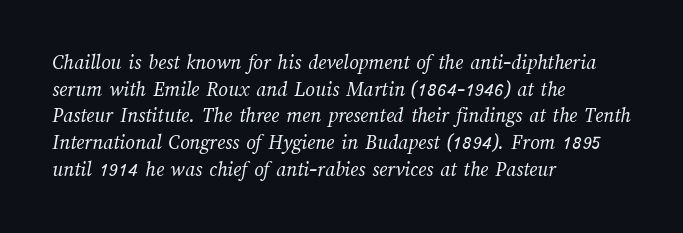
{"bold": "no", "underline": "no", "align": "left", "line_spacing": "normal", "line_spacing_ratio": 1.27, "letter_spacing": "normal", "letter_spacing_em": 0.0, "glyph_px": 21}
